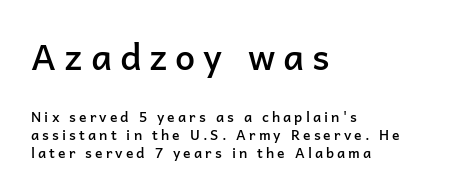
Q: Is the text bold? A: Semi-bold.
Q: Is the text italic (slanted)? A: No, it is upright.
Q: Is the typeface a serif or a sans-serif typeface? A: Sans-serif.
Q: Is the text underlined? A: No.
Q: How is the paragraph aligned? A: Left-aligned.
Q: Is the spacing between letters normal or unusually wide? A: Unusually wide.
Q: Is the spacing between lines tight, normal or loose? A: Normal.
Q: Which block of text is set in a larger size, the first (top) or the second (bottom)? A: The first (top) one.
Q: Width (condensed, normal, or wide)? A: Normal.
Q: Stroke contrast? A: Low.
Q: x-height? A: Medium.
Q: Monospaced? A: No.
